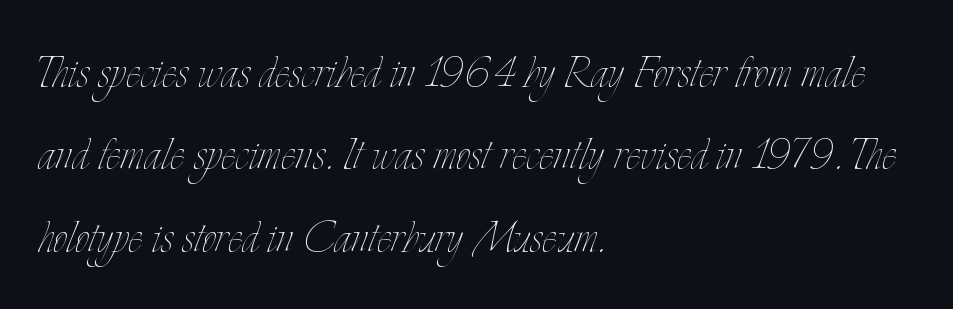
If you measured baseline to baseline, you'd find a middling distance. No heavy texture on the line: the type isn't bold. Plain, unruled lines of type. Is the block centered? No — it sits flush against the left margin.
